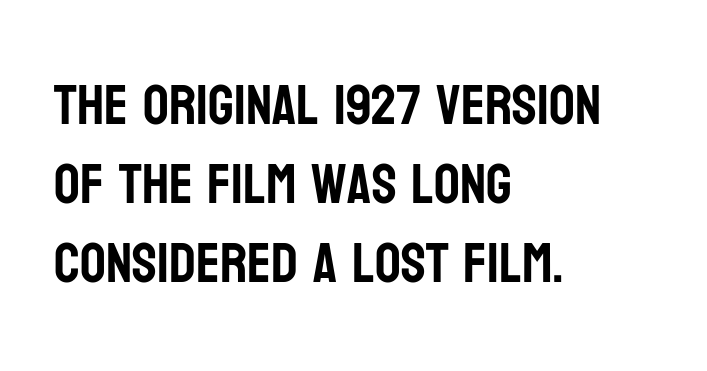
{"serif": "no", "italic": "no", "width": "condensed", "stroke_contrast": "low", "x_height": "large", "monospaced": "no", "underline": "no", "align": "left", "line_spacing": "normal", "line_spacing_ratio": 1.39, "letter_spacing": "normal", "letter_spacing_em": 0.0, "glyph_px": 57}
